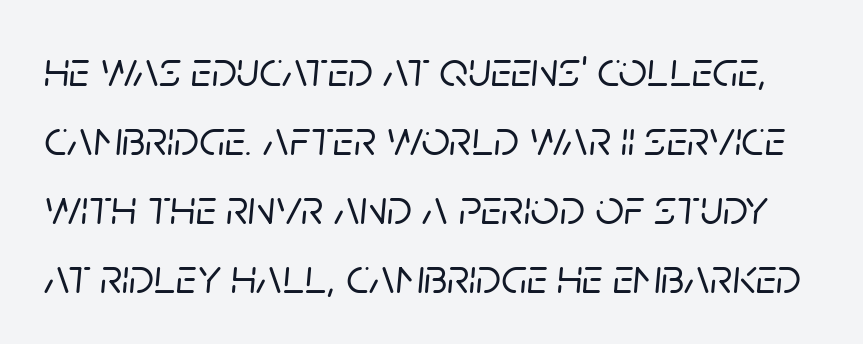
Nothing unusual about the tracking: characters are spaced as the font intends. Just letters on the line, the space beneath them empty. The letters advance in unequal steps, a hallmark of proportional type. Reading down the column, the eye jumps a familiar distance to each next line. Slanted lettering throughout.
